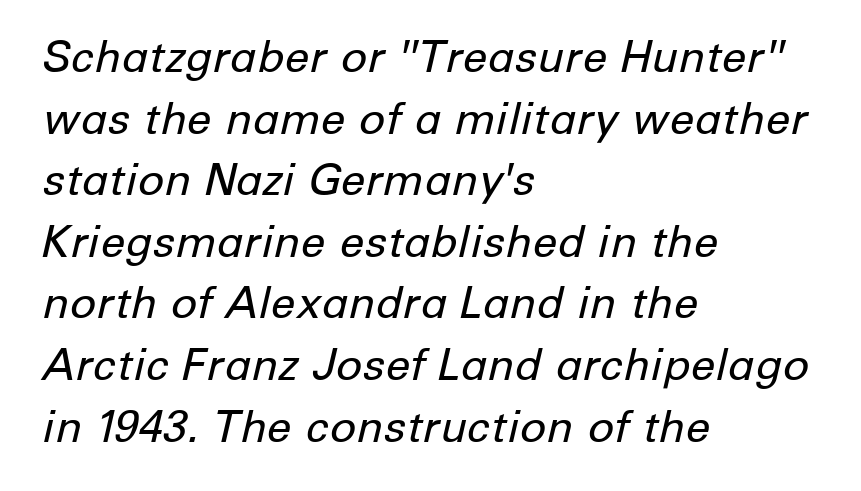
Q: Is the text bold? A: No.
Q: Is the text italic (slanted)? A: Yes, it leans right by about 12 degrees.
Q: Is the text underlined? A: No.
Q: How is the paragraph aligned? A: Left-aligned.
Q: Is the spacing between letters normal or unusually wide? A: Normal.
Q: Is the spacing between lines tight, normal or loose? A: Normal.
Q: Width (condensed, normal, or wide)? A: Normal.
Q: Stroke contrast? A: Low.
Q: x-height? A: Medium.
Q: Monospaced? A: No.
